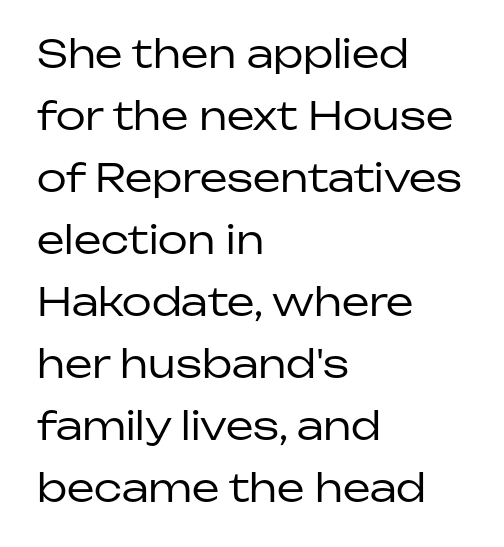
{"serif": "no", "italic": "no", "bold": "no", "weight": "regular", "width": "normal", "stroke_contrast": "low", "x_height": "medium", "monospaced": "no", "underline": "no", "align": "left", "line_spacing": "normal", "line_spacing_ratio": 1.59, "letter_spacing": "normal", "letter_spacing_em": 0.0, "glyph_px": 39}
